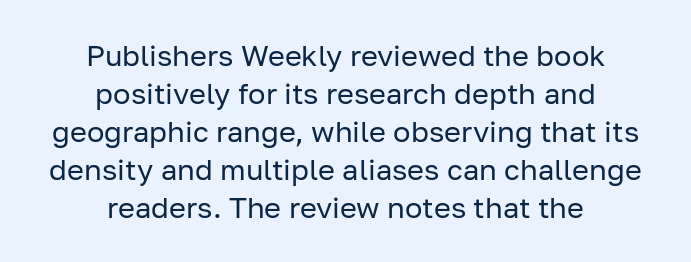
The image shows 29 px regular-weight sans-serif type, upright; set centered, normal line spacing (1.31x), normal letter spacing, not underlined; low stroke contrast and a medium x-height.
